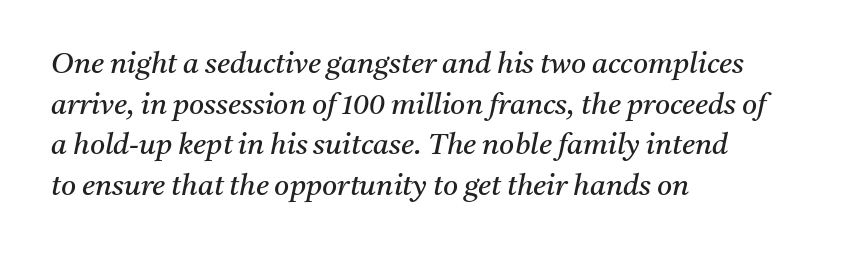
{"serif": "yes", "italic": "yes", "lean": "right", "slant_degrees": 11, "bold": "no", "weight": "regular", "width": "normal", "stroke_contrast": "medium", "x_height": "medium", "monospaced": "no", "underline": "no", "align": "left", "line_spacing": "normal", "line_spacing_ratio": 1.4, "letter_spacing": "normal", "letter_spacing_em": 0.0, "glyph_px": 29}
